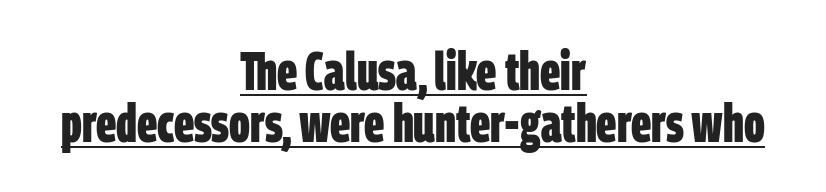
Q: Is the text bold? A: Yes.
Q: Is the typeface a serif or a sans-serif typeface? A: Sans-serif.
Q: Is the text underlined? A: Yes.
Q: How is the paragraph aligned? A: Centered.
Q: Is the spacing between letters normal or unusually wide? A: Normal.
Q: Is the spacing between lines tight, normal or loose? A: Tight.
Q: Width (condensed, normal, or wide)? A: Condensed.
Q: Stroke contrast? A: Low.
Q: x-height? A: Large.
Q: Monospaced? A: No.
